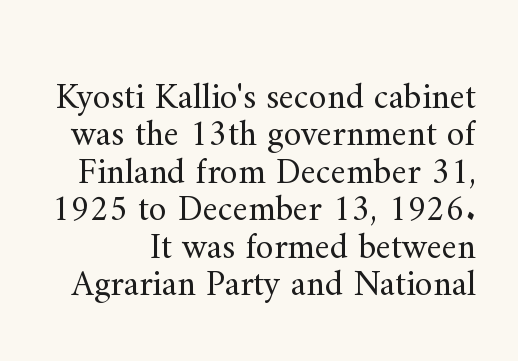
{"serif": "yes", "italic": "no", "bold": "no", "weight": "regular", "width": "normal", "stroke_contrast": "medium", "x_height": "small", "monospaced": "no", "underline": "no", "line_spacing": "tight", "line_spacing_ratio": 1.04, "letter_spacing": "normal", "letter_spacing_em": 0.0, "glyph_px": 36}
